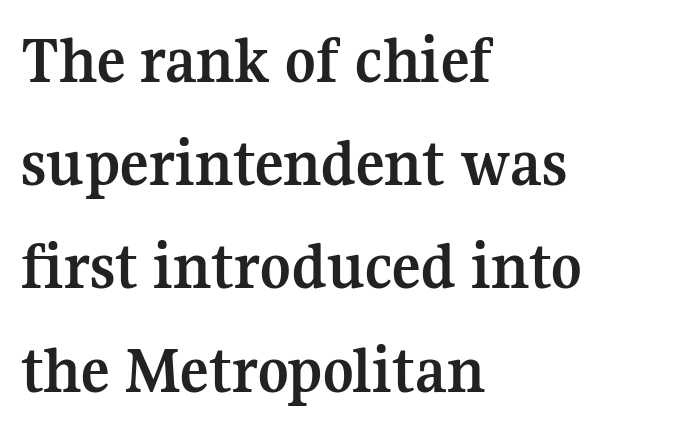
The image shows 67 px semibold serif type, upright; set left-aligned, normal line spacing (1.54x), normal letter spacing, not underlined; medium stroke contrast and a medium x-height.
